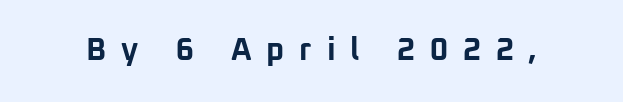
The image shows 31 px bold sans-serif type, upright; set unusually wide letter spacing (+0.48 em), not underlined; low stroke contrast and a medium x-height.
